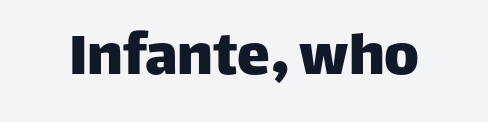
{"serif": "no", "italic": "no", "width": "normal", "stroke_contrast": "low", "x_height": "large", "monospaced": "no", "underline": "no", "letter_spacing": "normal", "letter_spacing_em": 0.0, "glyph_px": 66}
